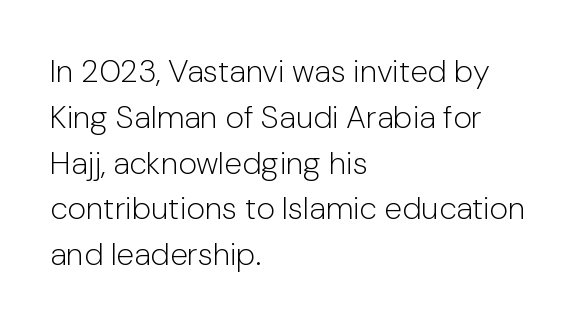
The image shows 32 px light sans-serif type, upright; set left-aligned, normal line spacing (1.43x), normal letter spacing, not underlined; low stroke contrast and a medium x-height.
